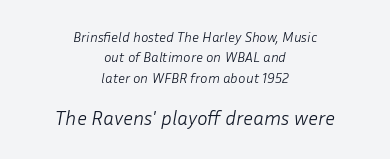
The image shows 20 px text type, italic (leaning right); set centered, normal line spacing (1.46x), normal letter spacing, not underlined; the second (bottom) block is 1.43x larger.
